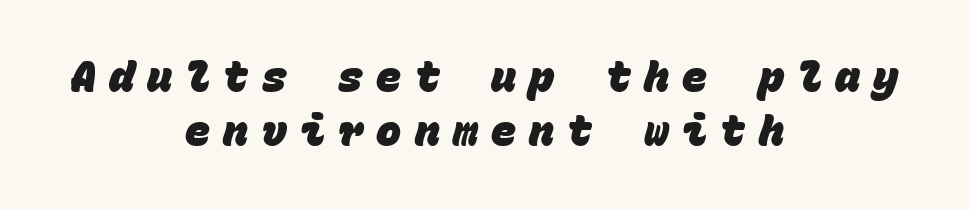
{"serif": "no", "bold": "yes", "weight": "heavy", "width": "normal", "stroke_contrast": "low", "x_height": "large", "monospaced": "yes", "underline": "no", "align": "center", "line_spacing": "normal", "line_spacing_ratio": 1.29, "letter_spacing": "wide", "letter_spacing_em": 0.31, "glyph_px": 42}
